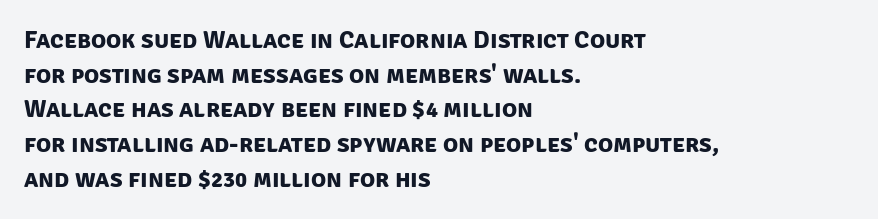
{"bold": "yes", "underline": "no", "align": "left", "line_spacing": "normal", "line_spacing_ratio": 1.39, "letter_spacing": "normal", "letter_spacing_em": 0.0, "glyph_px": 25}
